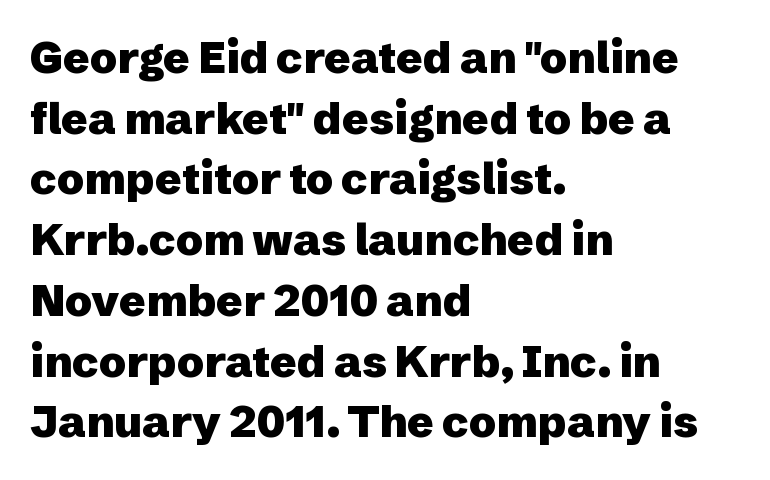
The tracking reads as untouched default to a designer's eye. Italic: no, the glyphs are upright roman. Compared with typical paragraphs, the rows here are spaced about the same. Set as a true bold cut, around the 700 mark.
